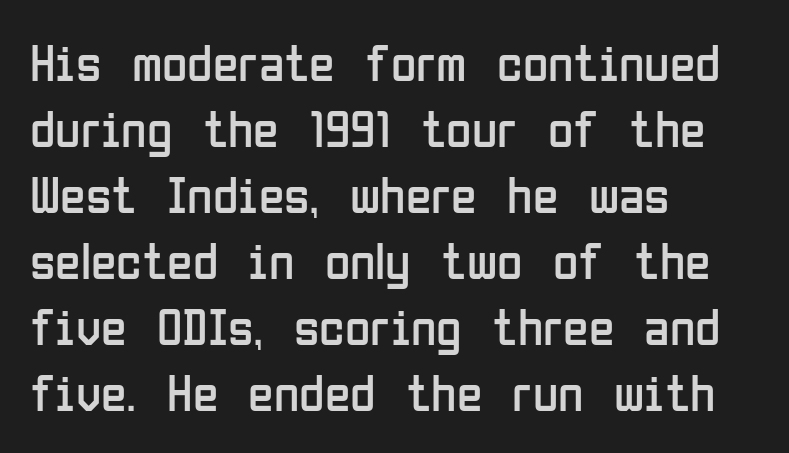
The image shows 52 px regular-weight, condensed sans-serif type, upright; set left-aligned, normal line spacing (1.27x), normal letter spacing, not underlined; low stroke contrast and a medium x-height.
